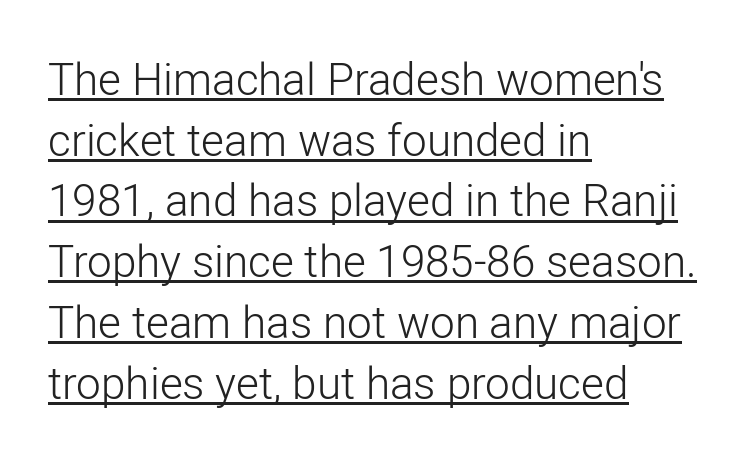
Does the type have serifs? No, each stem ends abruptly. The lines in this sample share a left origin and differ only in where they stop. This sample uses an upright cut, with every glyph sitting square on the baseline. Think standard paragraph weight, or any step lighter than that.
